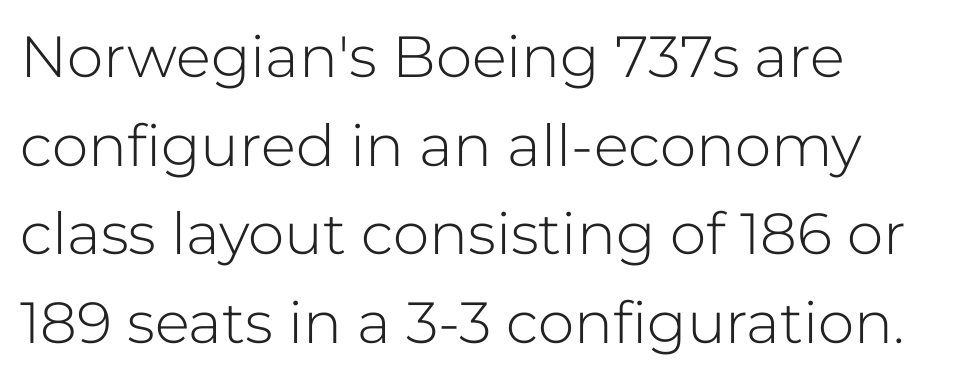
The image shows 58 px light sans-serif type, upright; set left-aligned, normal line spacing (1.53x), normal letter spacing, not underlined; low stroke contrast and a medium x-height.
